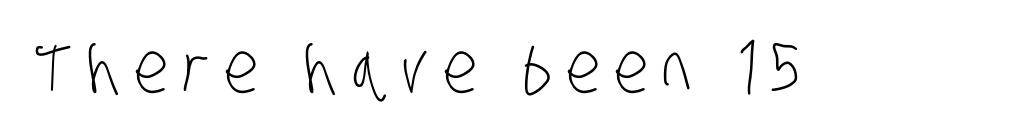
The image shows 71 px light, condensed sans-serif type; set unusually wide letter spacing (+0.2 em), not underlined; low stroke contrast and a large x-height.
